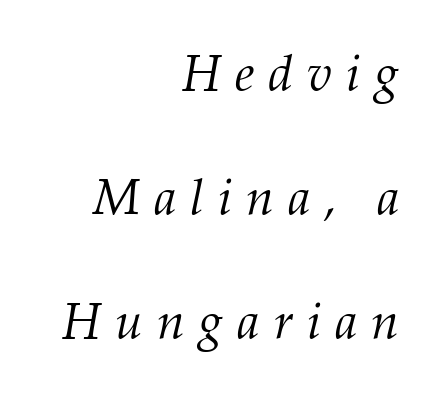
Q: Is the text bold? A: No.
Q: Is the text italic (slanted)? A: Yes, it leans right by about 12 degrees.
Q: Is the typeface a serif or a sans-serif typeface? A: Serif.
Q: Is the text underlined? A: No.
Q: How is the paragraph aligned? A: Right-aligned.
Q: Is the spacing between letters normal or unusually wide? A: Unusually wide.
Q: Is the spacing between lines tight, normal or loose? A: Loose.
Q: Width (condensed, normal, or wide)? A: Normal.
Q: Stroke contrast? A: Medium.
Q: x-height? A: Medium.
Q: Monospaced? A: No.
